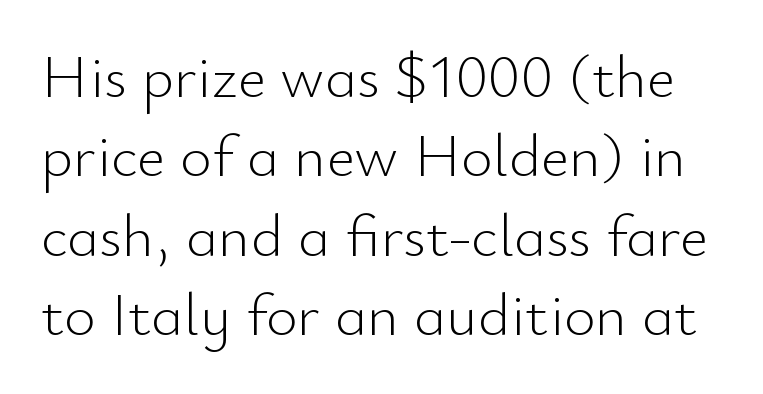
The image shows 61 px light sans-serif type, upright; set normal line spacing (1.3x), normal letter spacing, not underlined; low stroke contrast and a small x-height.
